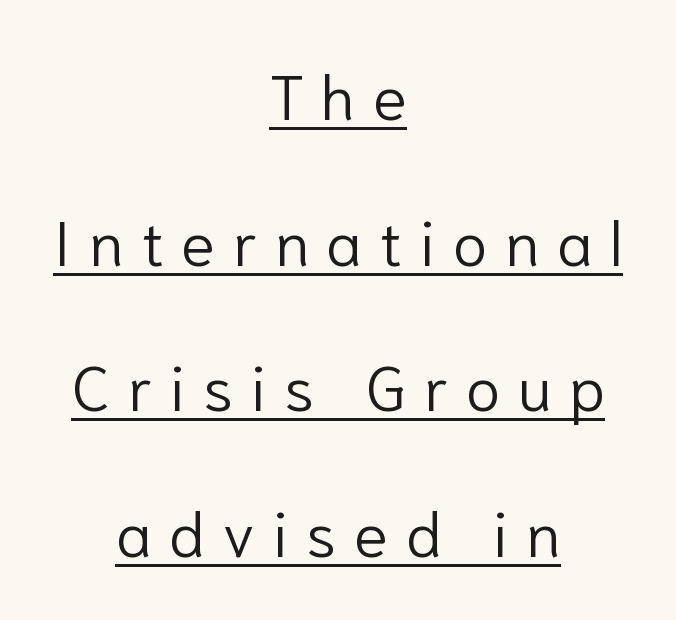
The image shows 63 px light sans-serif type, upright; set centered, loose line spacing (2.31x), unusually wide letter spacing (+0.28 em), underlined; low stroke contrast and a medium x-height.
